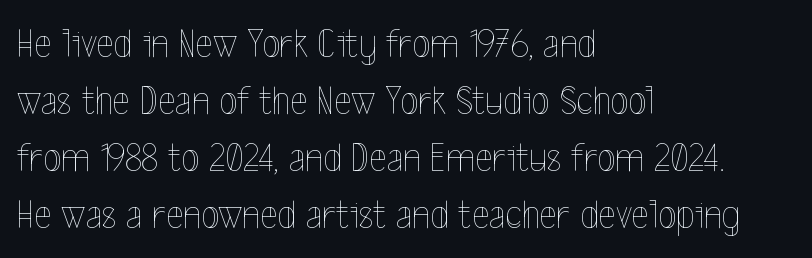
The image shows 42 px thin, condensed type, upright; set left-aligned, normal line spacing (1.36x), normal letter spacing, not underlined; a medium x-height.
